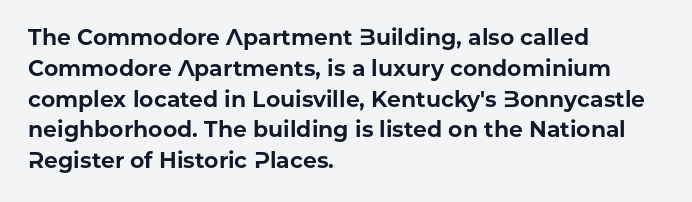
No italicization has been applied; the sample stays upright. The line-height multiplier appears to be the usual default. The face used here has the dense, thick strokes of a bold. Clear beneath every line of the passage. Each word holds together tightly as a unit, with standard inter-letter gaps. The typesetter chose a ragged-right arrangement here.
